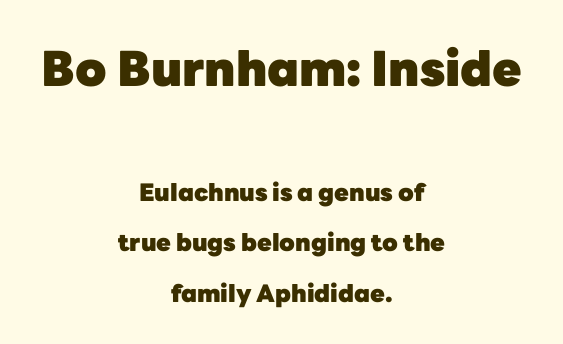
Q: Is the text bold? A: Yes.
Q: Is the text italic (slanted)? A: No, it is upright.
Q: Is the typeface a serif or a sans-serif typeface? A: Sans-serif.
Q: Is the text underlined? A: No.
Q: How is the paragraph aligned? A: Centered.
Q: Is the spacing between letters normal or unusually wide? A: Normal.
Q: Is the spacing between lines tight, normal or loose? A: Loose.
Q: Which block of text is set in a larger size, the first (top) or the second (bottom)? A: The first (top) one.
Q: Width (condensed, normal, or wide)? A: Normal.
Q: Stroke contrast? A: Low.
Q: x-height? A: Medium.
Q: Monospaced? A: No.
